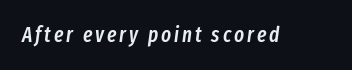
The image shows 21 px text type, italic (leaning right); set not underlined.
